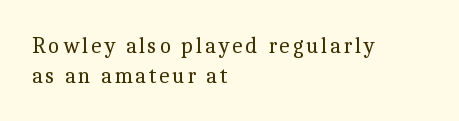
Heaviness? Minimal to ordinary, like unemphasized prose. Reading down the block, your eye returns to a fixed left position each line. Leading: standard. The letters stand straight up with perfectly vertical stems.
